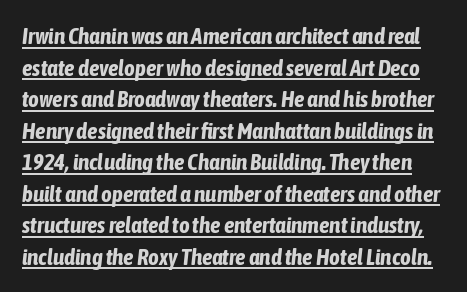
{"italic": "yes", "lean": "right", "slant_degrees": 6, "bold": "yes", "underline": "yes", "line_spacing": "normal", "line_spacing_ratio": 1.37, "letter_spacing": "normal", "letter_spacing_em": 0.0, "glyph_px": 23}
